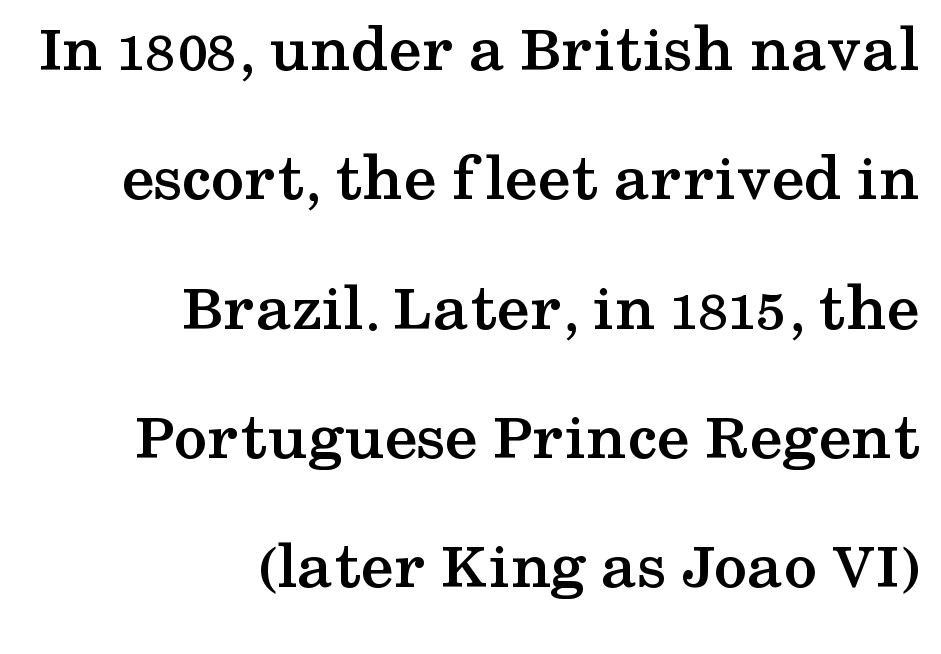
{"serif": "yes", "italic": "no", "bold": "yes", "weight": "semibold", "width": "wide", "stroke_contrast": "medium", "x_height": "medium", "monospaced": "no", "underline": "no", "align": "right", "line_spacing": "loose", "line_spacing_ratio": 1.93, "letter_spacing": "normal", "letter_spacing_em": 0.0, "glyph_px": 67}
